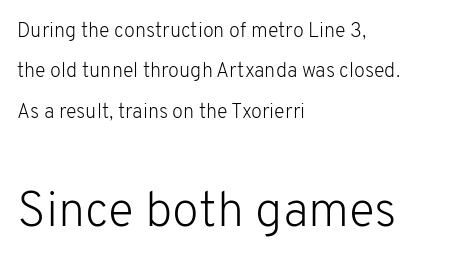
The setting favours the left margin, as ordinary paragraphs usually do. Type size steps up from the first block to the second. Is the stroke heavy? The answer is a plain regular-or-lighter. Rule under the text: the space is simply empty. Does extra space separate the letters? No, they use regular spacing.
